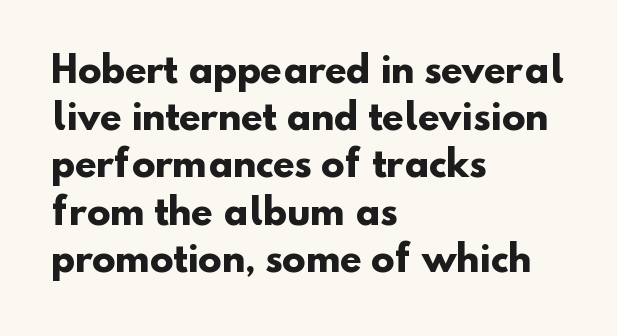
{"serif": "no", "bold": "yes", "weight": "heavy", "width": "normal", "stroke_contrast": "low", "x_height": "small", "monospaced": "no", "underline": "no", "align": "left", "line_spacing": "normal", "line_spacing_ratio": 1.35, "letter_spacing": "normal", "letter_spacing_em": 0.0, "glyph_px": 35}
